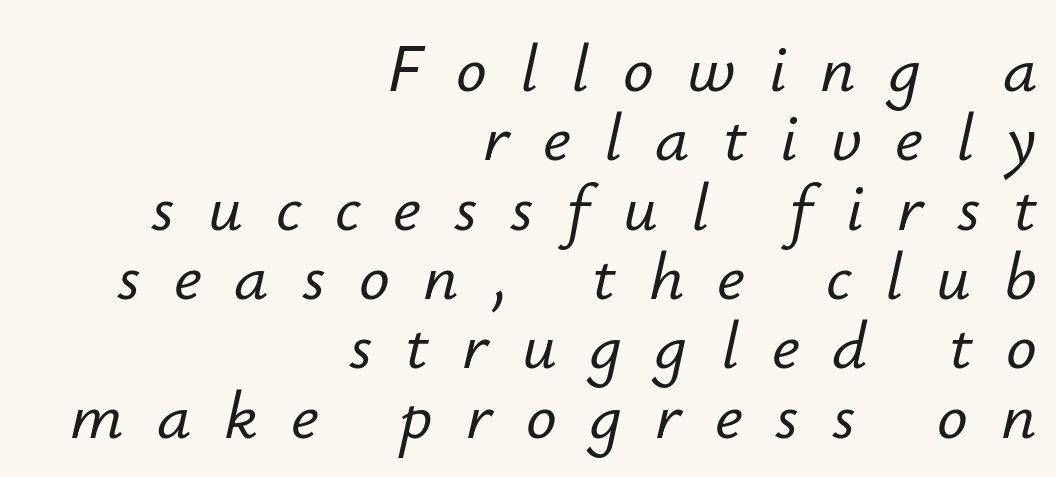
{"italic": "yes", "lean": "right", "slant_degrees": 12, "width": "normal", "stroke_contrast": "low", "x_height": "small", "monospaced": "no", "underline": "no", "align": "right", "line_spacing": "tight", "line_spacing_ratio": 1.02, "letter_spacing": "wide", "letter_spacing_em": 0.49, "glyph_px": 68}
